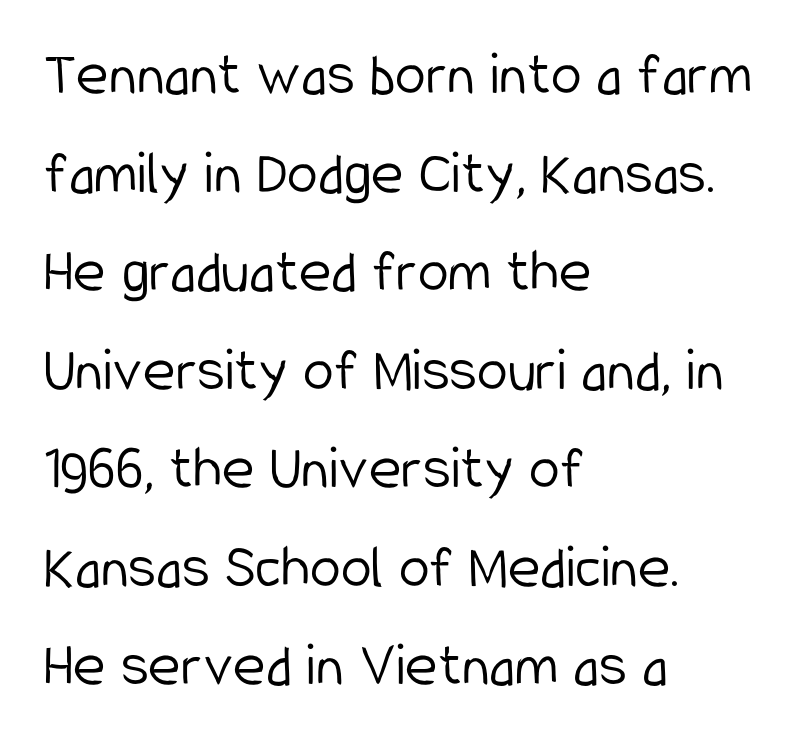
Q: Is the text bold? A: No.
Q: Is the text italic (slanted)? A: No, it is upright.
Q: Is the typeface a serif or a sans-serif typeface? A: Sans-serif.
Q: Is the text underlined? A: No.
Q: How is the paragraph aligned? A: Left-aligned.
Q: Is the spacing between letters normal or unusually wide? A: Normal.
Q: Is the spacing between lines tight, normal or loose? A: Normal.
Q: Width (condensed, normal, or wide)? A: Condensed.
Q: Stroke contrast? A: Low.
Q: x-height? A: Medium.
Q: Monospaced? A: No.
